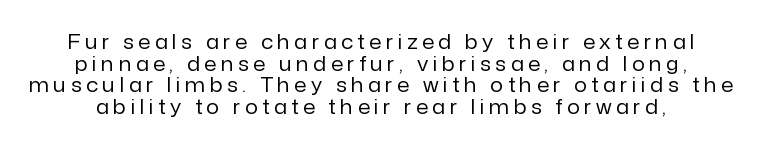
Here the glyphs are tracked loosely, breaking word shapes into spaced letters. Ordinary non-slanted type is in use. Just letters on the line, the space beneath them empty. Vertical stems look standard width or narrower in stroke. Students, observe: this is what under-led, compact text looks like.
